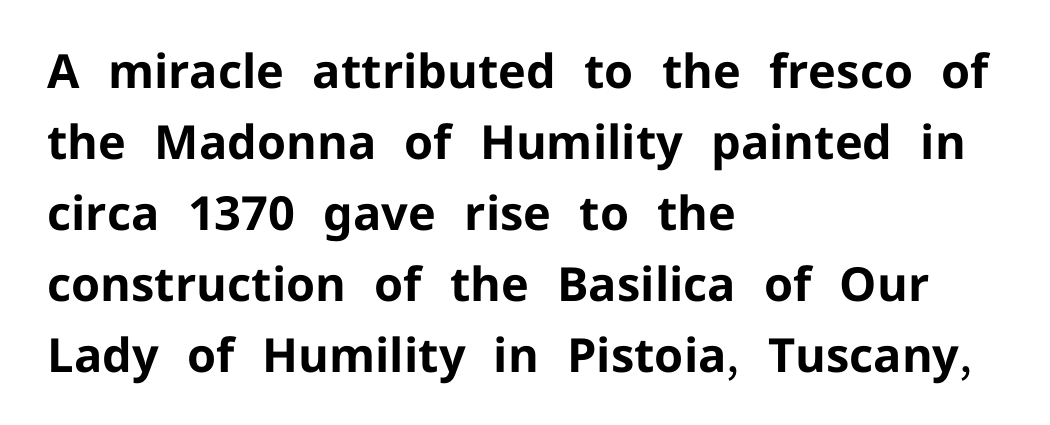
Every stem runs plumb, perpendicular to the baseline. Standard letterfit; no display-style spreading of the glyphs. The characters display no serif detailing; their extremities are plain. Whoever set this chose a conventional vertical rhythm. Think of a printed novel: that variable character pitch is what you see here.
